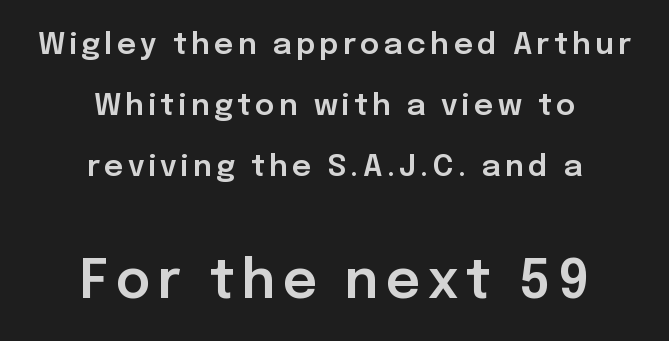
Q: Is the text italic (slanted)? A: No, it is upright.
Q: Is the typeface a serif or a sans-serif typeface? A: Sans-serif.
Q: Is the text underlined? A: No.
Q: How is the paragraph aligned? A: Centered.
Q: Is the spacing between lines tight, normal or loose? A: Loose.
Q: Which block of text is set in a larger size, the first (top) or the second (bottom)? A: The second (bottom) one.
Q: Width (condensed, normal, or wide)? A: Normal.
Q: Stroke contrast? A: Low.
Q: x-height? A: Medium.
Q: Monospaced? A: No.
